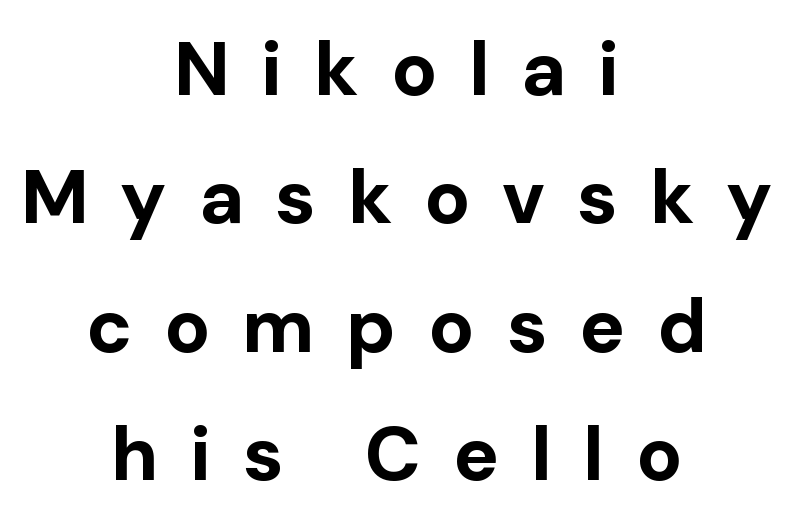
The image shows 76 px bold sans-serif type, upright; set centered, normal line spacing (1.69x), unusually wide letter spacing (+0.42 em), not underlined; low stroke contrast and a medium x-height.
